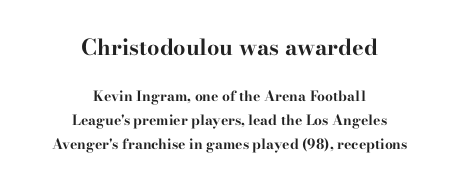
Q: Is the text bold? A: Yes.
Q: Is the text italic (slanted)? A: No, it is upright.
Q: Is the text underlined? A: No.
Q: How is the paragraph aligned? A: Centered.
Q: Is the spacing between letters normal or unusually wide? A: Normal.
Q: Which block of text is set in a larger size, the first (top) or the second (bottom)? A: The first (top) one.
